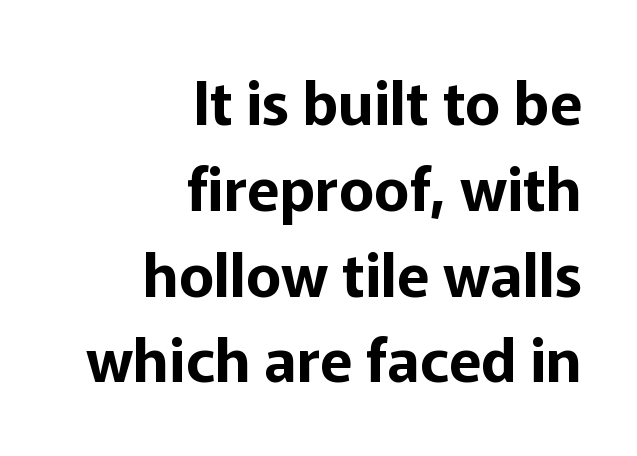
The image shows 60 px sans-serif type, upright; set right-aligned, normal line spacing (1.43x), normal letter spacing, not underlined; low stroke contrast and a medium x-height.
